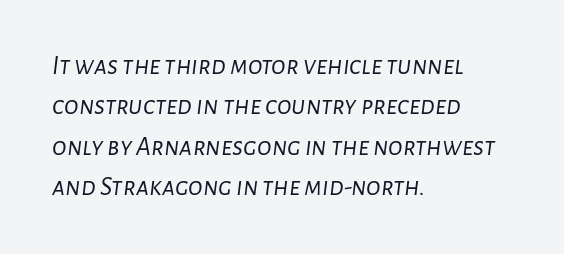
{"italic": "yes", "lean": "right", "slant_degrees": 7, "bold": "no", "underline": "no", "align": "left", "line_spacing": "normal", "line_spacing_ratio": 1.5, "letter_spacing": "normal", "letter_spacing_em": 0.0, "glyph_px": 27}
